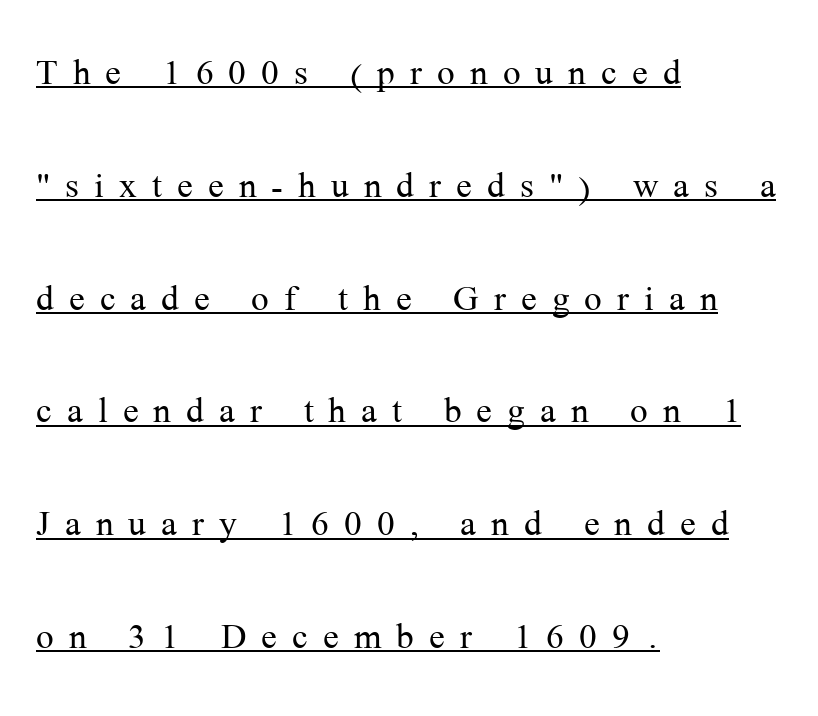
Q: Is the text bold? A: No.
Q: Is the text italic (slanted)? A: No, it is upright.
Q: Is the typeface a serif or a sans-serif typeface? A: Serif.
Q: Is the text underlined? A: Yes.
Q: How is the paragraph aligned? A: Left-aligned.
Q: Is the spacing between letters normal or unusually wide? A: Unusually wide.
Q: Is the spacing between lines tight, normal or loose? A: Loose.
Q: Width (condensed, normal, or wide)? A: Normal.
Q: Stroke contrast? A: Medium.
Q: x-height? A: Medium.
Q: Monospaced? A: No.
